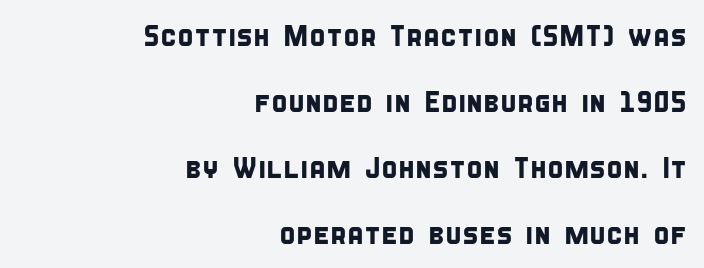
{"serif": "no", "width": "condensed", "stroke_contrast": "low", "x_height": "large", "monospaced": "no", "underline": "no", "align": "right", "line_spacing": "loose", "line_spacing_ratio": 2.2, "letter_spacing": "normal", "letter_spacing_em": 0.0, "glyph_px": 30}
